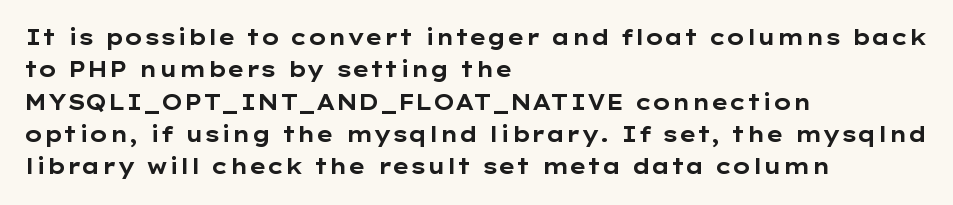
Unlike italic type, these characters show no tilt at all. Line starts are locked; line ends wander. Characters follow at the spacing the type designer built in. On the weight axis this lands at bold, roughly 700. The passage shown is not underscored anywhere.
